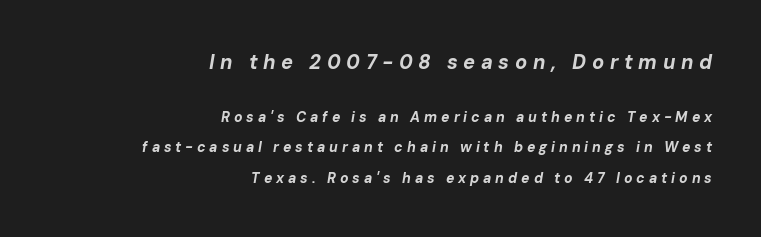
Q: Is the text bold? A: Yes.
Q: Is the text italic (slanted)? A: Yes, it leans right by about 10 degrees.
Q: Is the text underlined? A: No.
Q: How is the paragraph aligned? A: Right-aligned.
Q: Is the spacing between letters normal or unusually wide? A: Unusually wide.
Q: Is the spacing between lines tight, normal or loose? A: Loose.
Q: Which block of text is set in a larger size, the first (top) or the second (bottom)? A: The first (top) one.
